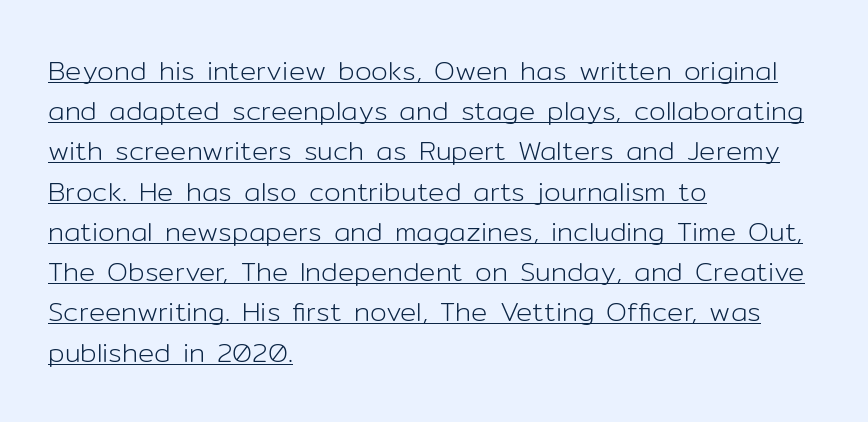
Q: Is the text bold? A: No.
Q: Is the text italic (slanted)? A: No, it is upright.
Q: Is the text underlined? A: Yes.
Q: How is the paragraph aligned? A: Left-aligned.
Q: Is the spacing between letters normal or unusually wide? A: Normal.
Q: Is the spacing between lines tight, normal or loose? A: Normal.
